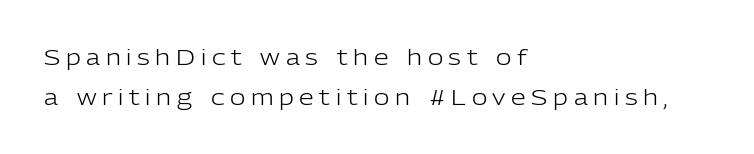
The image shows 21 px text type, upright; set left-aligned, line spacing 1.89x, unusually wide letter spacing (+0.27 em), not underlined.
